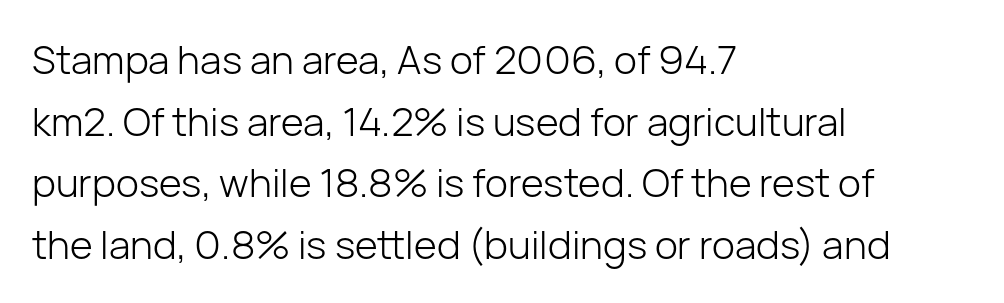
Q: Is the text bold? A: No.
Q: Is the text italic (slanted)? A: No, it is upright.
Q: Is the typeface a serif or a sans-serif typeface? A: Sans-serif.
Q: Is the text underlined? A: No.
Q: How is the paragraph aligned? A: Left-aligned.
Q: Is the spacing between letters normal or unusually wide? A: Normal.
Q: Is the spacing between lines tight, normal or loose? A: Normal.
Q: Width (condensed, normal, or wide)? A: Normal.
Q: Stroke contrast? A: Low.
Q: x-height? A: Medium.
Q: Monospaced? A: No.
